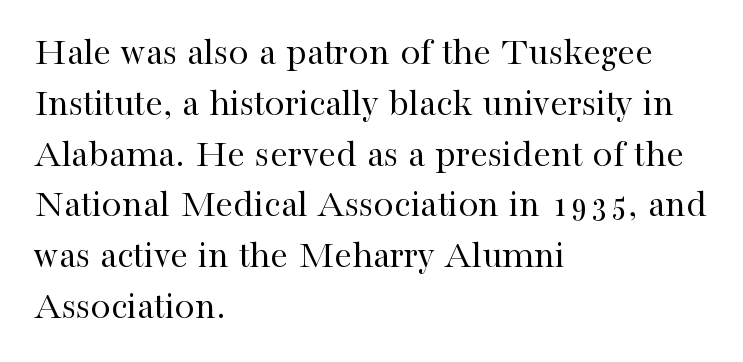
{"serif": "yes", "italic": "no", "bold": "no", "weight": "regular", "width": "normal", "stroke_contrast": "high", "x_height": "medium", "monospaced": "no", "underline": "no", "align": "left", "line_spacing": "normal", "line_spacing_ratio": 1.27, "letter_spacing": "normal", "letter_spacing_em": 0.0, "glyph_px": 40}
